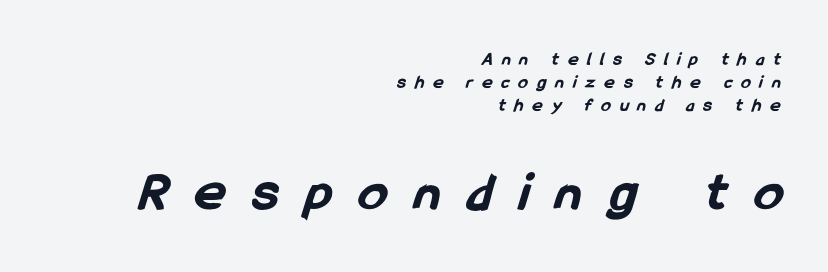
The image shows 57 px bold, condensed sans-serif type; set right-aligned, line spacing 1.22x, unusually wide letter spacing (+0.49 em), not underlined; the second (bottom) block is 3.0x larger; low stroke contrast and a medium x-height.
